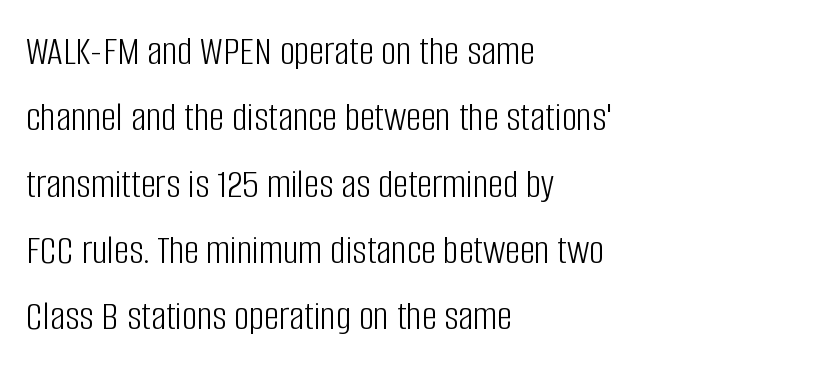
This block has exactly the height ordinary leading produces. Note the varied advance widths — an 'i' is clearly narrower than an 'm'. The words here are not underlined. Counters stay open thanks to moderate or lighter strokes. Designer's note — italics off, roman on.
